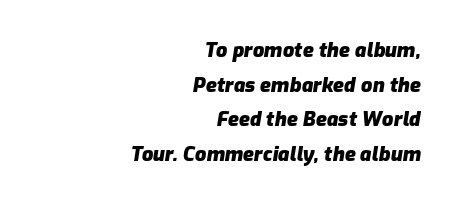
Q: Is the text bold? A: Yes.
Q: Is the text italic (slanted)? A: Yes, it leans right by about 9 degrees.
Q: Is the text underlined? A: No.
Q: How is the paragraph aligned? A: Right-aligned.
Q: Is the spacing between letters normal or unusually wide? A: Normal.
